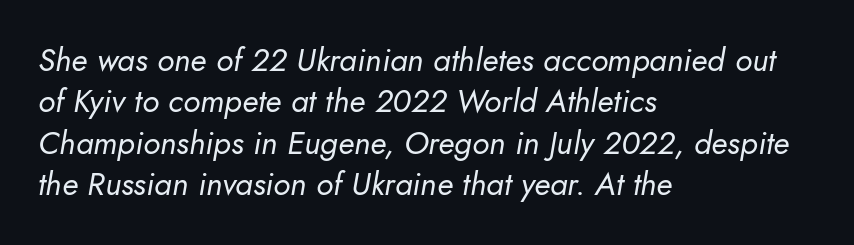
{"italic": "yes", "lean": "right", "slant_degrees": 10, "bold": "no", "weight": "regular", "width": "normal", "stroke_contrast": "low", "x_height": "small", "monospaced": "no", "underline": "no", "align": "left", "line_spacing": "normal", "line_spacing_ratio": 1.29, "letter_spacing": "normal", "letter_spacing_em": 0.0, "glyph_px": 32}
